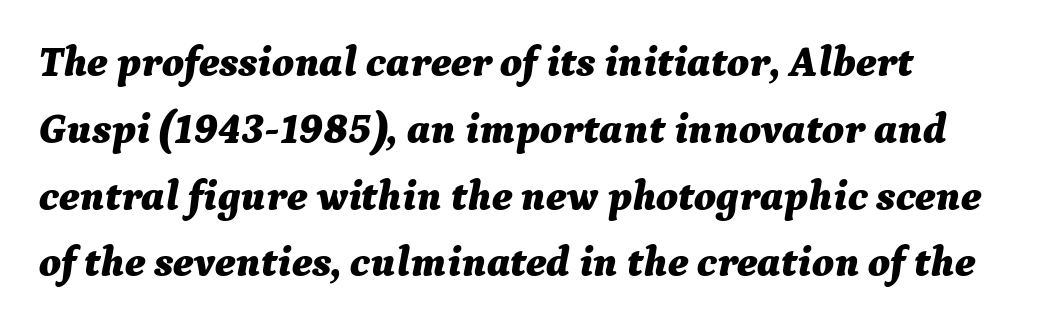
The image shows 42 px bold type, italic (leaning right); set normal line spacing (1.59x), normal letter spacing, not underlined; medium stroke contrast and a medium x-height.
